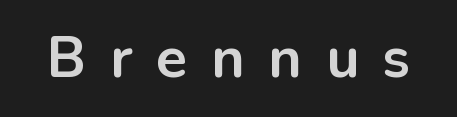
Someone cranked the tracking dial way up on this one. Bare-footed words on every line. The typography opts for an upright posture over an oblique one. Is this a fixed-width face? No — the glyphs have proportional, varying widths. I'd call this a sans setting — the letters go barefoot. Weight check: bold — yes, fully.
